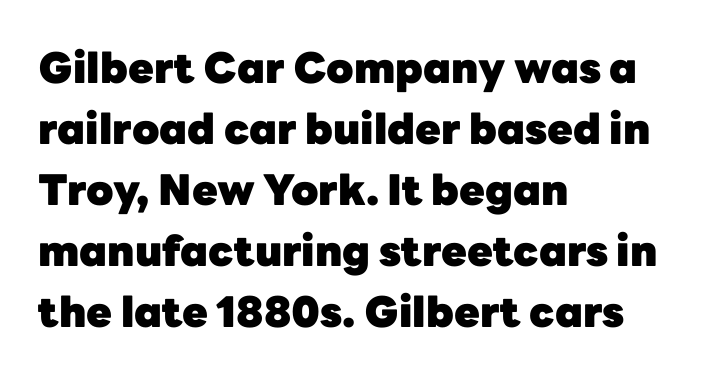
Has an underline been added? It has not. This sample has the flowing, uneven cadence of proportional lettering. These lines are composed in type without serifs. The lettering stays uniformly vertical, giving the passage a roman look. Look at the stroke-to-counter ratio: heavy, a bold.
